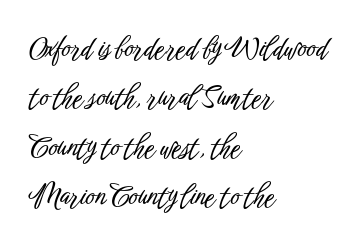
Q: Is the text italic (slanted)? A: Yes.
Q: Is the typeface a serif or a sans-serif typeface? A: Sans-serif.
Q: Is the text underlined? A: No.
Q: How is the paragraph aligned? A: Left-aligned.
Q: Is the spacing between letters normal or unusually wide? A: Normal.
Q: Width (condensed, normal, or wide)? A: Condensed.
Q: Stroke contrast? A: Low.
Q: x-height? A: Medium.
Q: Monospaced? A: No.
